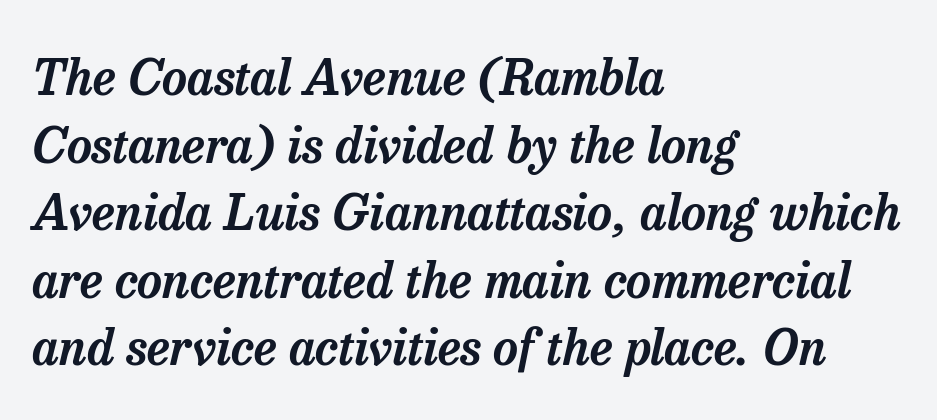
Q: Is the text italic (slanted)? A: Yes, it leans right by about 13 degrees.
Q: Is the typeface a serif or a sans-serif typeface? A: Serif.
Q: Is the text underlined? A: No.
Q: How is the paragraph aligned? A: Left-aligned.
Q: Is the spacing between letters normal or unusually wide? A: Normal.
Q: Is the spacing between lines tight, normal or loose? A: Normal.
Q: Width (condensed, normal, or wide)? A: Normal.
Q: Stroke contrast? A: Low.
Q: x-height? A: Medium.
Q: Monospaced? A: No.
